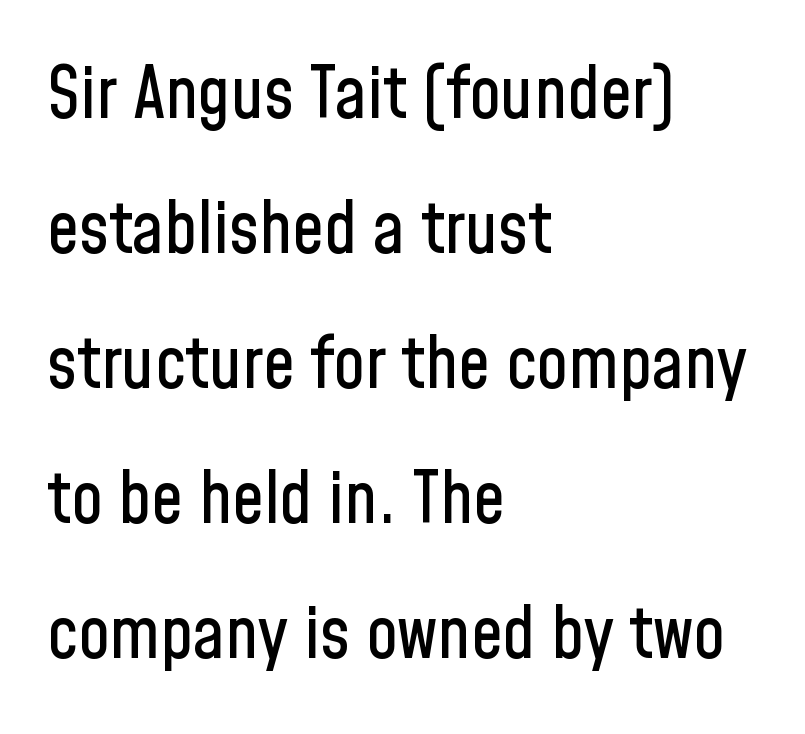
{"serif": "no", "italic": "no", "width": "condensed", "stroke_contrast": "low", "x_height": "medium", "monospaced": "no", "underline": "no", "align": "left", "line_spacing": "loose", "line_spacing_ratio": 1.9, "letter_spacing": "normal", "letter_spacing_em": 0.0, "glyph_px": 71}
